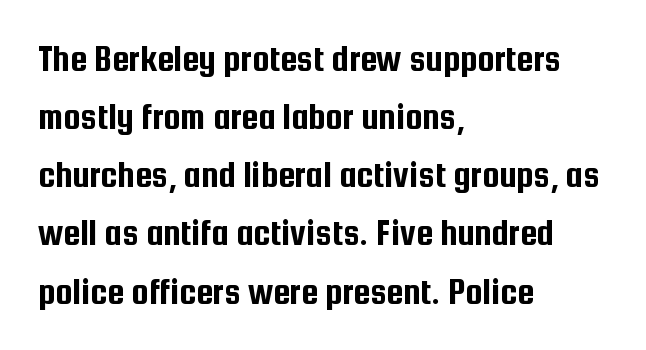
The image shows 38 px condensed sans-serif type, upright; set left-aligned, normal line spacing (1.53x), normal letter spacing, not underlined; low stroke contrast and a medium x-height.
